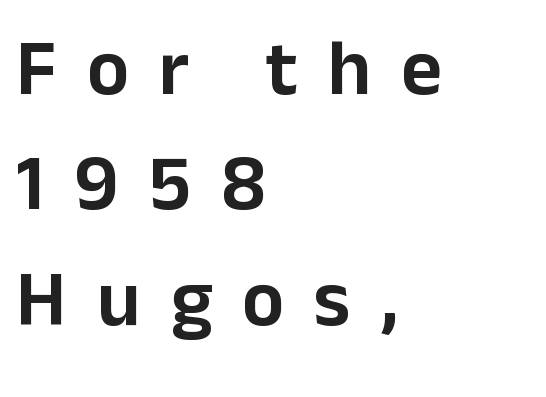
The image shows 79 px sans-serif type, upright; set left-aligned, normal line spacing (1.46x), unusually wide letter spacing (+0.38 em), not underlined; low stroke contrast and a medium x-height.
